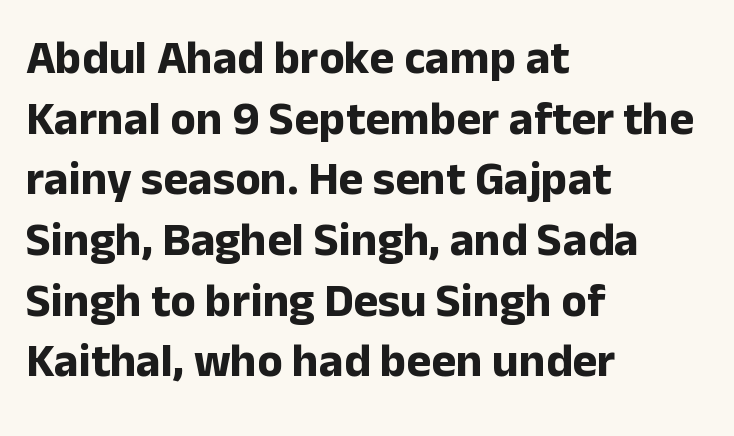
{"serif": "no", "italic": "no", "bold": "yes", "weight": "bold", "width": "normal", "stroke_contrast": "low", "x_height": "medium", "monospaced": "no", "underline": "no", "align": "left", "line_spacing": "normal", "line_spacing_ratio": 1.29, "letter_spacing": "normal", "letter_spacing_em": 0.0, "glyph_px": 47}
